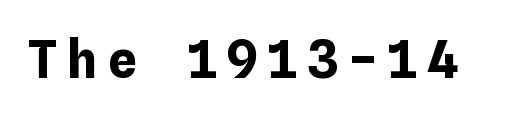
{"italic": "no", "bold": "yes", "weight": "bold", "width": "normal", "stroke_contrast": "low", "x_height": "medium", "underline": "no", "glyph_px": 52}
